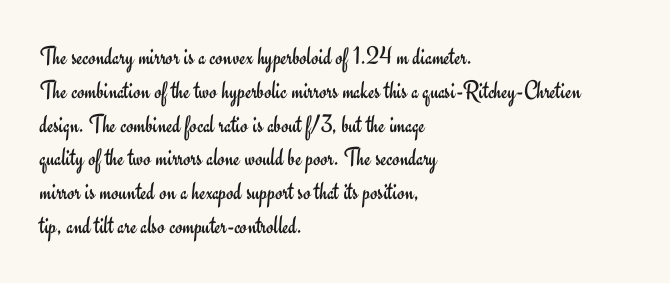
Q: Is the text bold? A: No.
Q: Is the text italic (slanted)? A: Yes.
Q: Is the text underlined? A: No.
Q: How is the paragraph aligned? A: Left-aligned.
Q: Is the spacing between letters normal or unusually wide? A: Normal.
Q: Is the spacing between lines tight, normal or loose? A: Normal.
